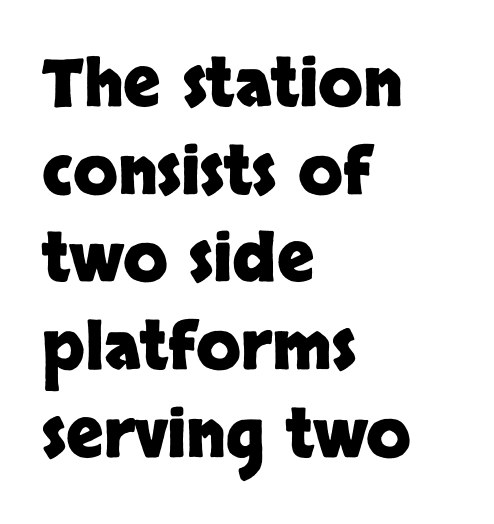
The image shows 65 px heavy sans-serif type, upright; set left-aligned, normal line spacing (1.35x), normal letter spacing, not underlined; low stroke contrast and a large x-height.
